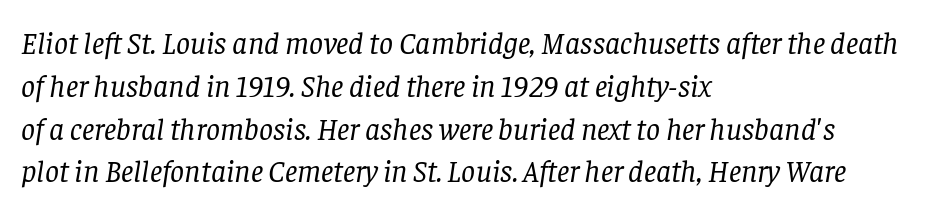
Each new line begins a customary step beneath the previous one. Think of a printed novel: that variable character pitch is what you see here. Unbolded letterforms with no extra heft. Nothing unusual about the tracking: characters are spaced as the font intends.
